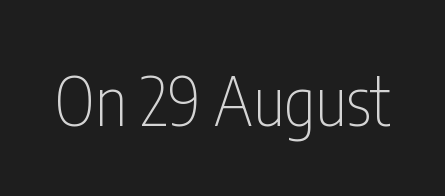
The image shows 68 px thin, condensed sans-serif type, upright; set normal letter spacing, not underlined; low stroke contrast and a medium x-height.
